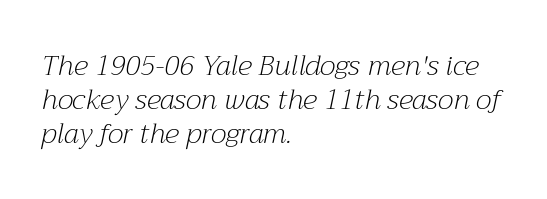
{"serif": "yes", "italic": "yes", "lean": "right", "slant_degrees": 12, "bold": "no", "weight": "light", "width": "normal", "stroke_contrast": "medium", "x_height": "medium", "monospaced": "no", "underline": "no", "align": "left", "line_spacing_ratio": 1.21, "letter_spacing": "normal", "letter_spacing_em": 0.0, "glyph_px": 28}
